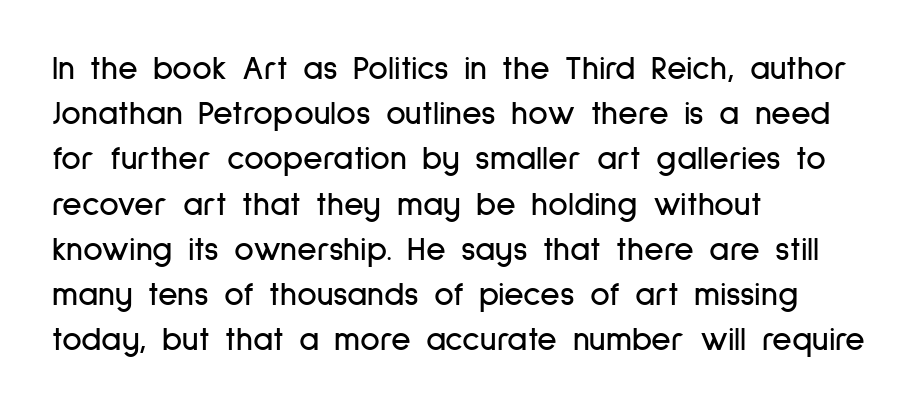
{"serif": "no", "italic": "no", "width": "condensed", "stroke_contrast": "low", "x_height": "medium", "monospaced": "no", "underline": "no", "align": "left", "line_spacing": "normal", "line_spacing_ratio": 1.33, "letter_spacing": "normal", "letter_spacing_em": 0.0, "glyph_px": 34}
